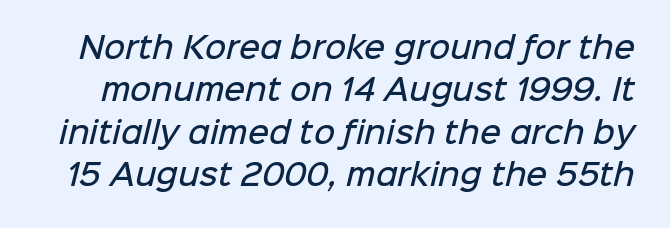
The face used here is a sans, in the tradition of grotesques and geometrics. The type is set solid horizontally, with unmodified tracking. The passage shown is typed in a proportional face where columns would drift. How heavy is the stroke? Medium-heavy — a semibold, shy of bold.
